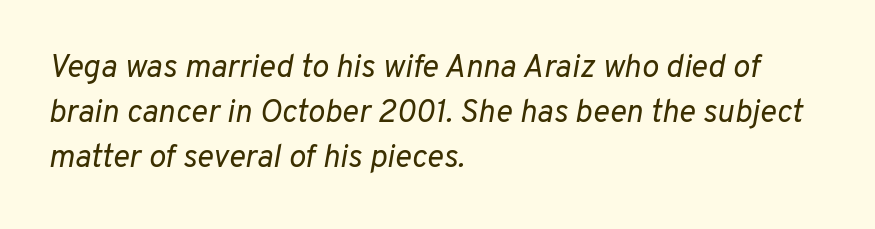
A typesetter would call this zero additional tracking. Nobody drew a line under any word here. The space between consecutive lines is moderate. Note the varied advance widths — an 'i' is clearly narrower than an 'm'. Slant detected: the letters are inclined.
